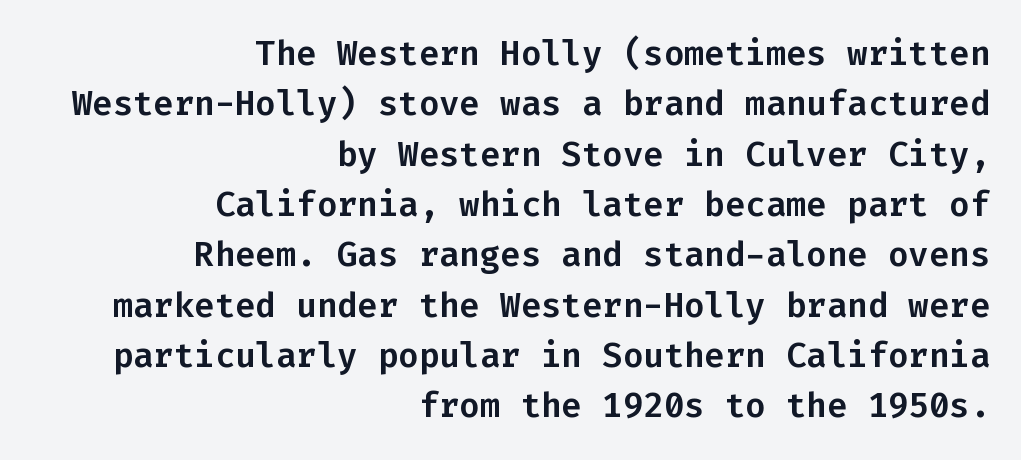
Q: Is the text italic (slanted)? A: No, it is upright.
Q: Is the typeface a serif or a sans-serif typeface? A: Sans-serif.
Q: Is the text underlined? A: No.
Q: How is the paragraph aligned? A: Right-aligned.
Q: Is the spacing between letters normal or unusually wide? A: Normal.
Q: Is the spacing between lines tight, normal or loose? A: Normal.
Q: Width (condensed, normal, or wide)? A: Normal.
Q: Stroke contrast? A: Low.
Q: x-height? A: Medium.
Q: Monospaced? A: Yes.
